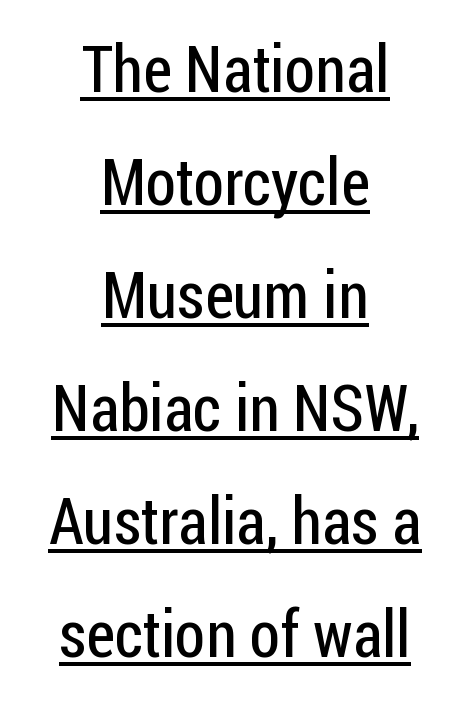
Q: Is the text bold? A: No.
Q: Is the text italic (slanted)? A: No, it is upright.
Q: Is the typeface a serif or a sans-serif typeface? A: Sans-serif.
Q: Is the text underlined? A: Yes.
Q: How is the paragraph aligned? A: Centered.
Q: Is the spacing between letters normal or unusually wide? A: Normal.
Q: Width (condensed, normal, or wide)? A: Condensed.
Q: Stroke contrast? A: Low.
Q: x-height? A: Medium.
Q: Monospaced? A: No.
